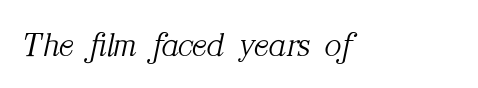
Letterform terminals end in serifs throughout the passage. The whole block is typeset with a tilt. Glance below the letters and you will spot only blank space. The horizontal fit of the characters is conventional and even. These lines are rendered in a variable-pitch font. Stroke mass is kept to a normal reading level or below.
